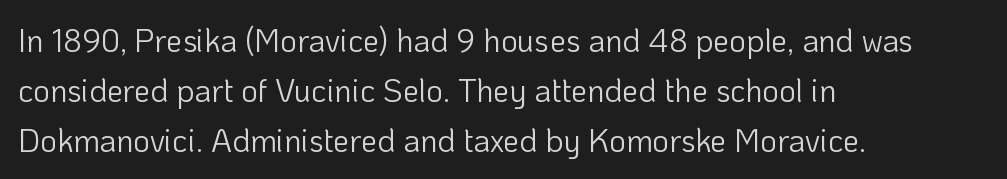
The image shows 32 px light sans-serif type, upright; set left-aligned, normal line spacing (1.56x), normal letter spacing, not underlined; low stroke contrast and a medium x-height.
